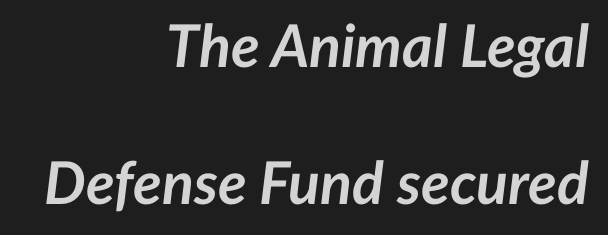
Q: Is the text bold? A: Yes.
Q: Is the text italic (slanted)? A: Yes, it leans right by about 7 degrees.
Q: Is the text underlined? A: No.
Q: How is the paragraph aligned? A: Right-aligned.
Q: Is the spacing between letters normal or unusually wide? A: Normal.
Q: Is the spacing between lines tight, normal or loose? A: Loose.
Q: Width (condensed, normal, or wide)? A: Normal.
Q: Stroke contrast? A: Low.
Q: x-height? A: Medium.
Q: Monospaced? A: No.
